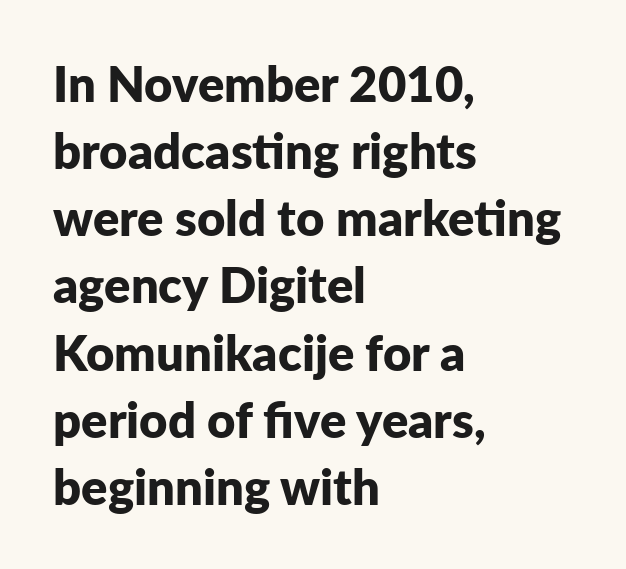
The image shows 49 px bold sans-serif type, upright; set left-aligned, normal line spacing (1.37x), normal letter spacing, not underlined; low stroke contrast and a medium x-height.
